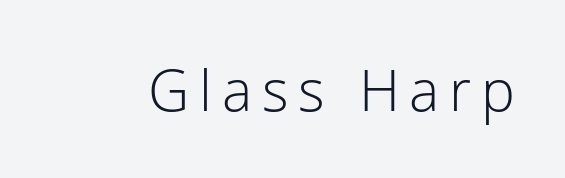
The image shows 57 px light sans-serif type, upright; set not underlined; low stroke contrast and a medium x-height.
